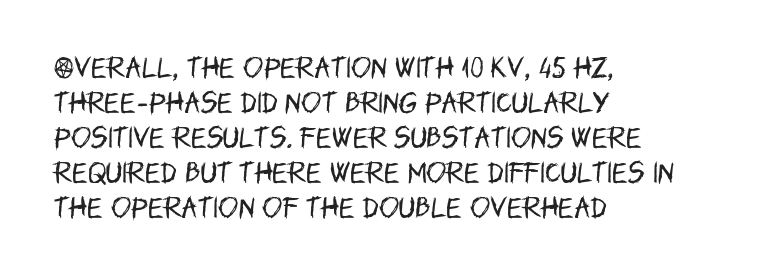
Q: Is the text bold? A: No.
Q: Is the text italic (slanted)? A: No, it is upright.
Q: Is the text underlined? A: No.
Q: How is the paragraph aligned? A: Left-aligned.
Q: Is the spacing between letters normal or unusually wide? A: Normal.
Q: Is the spacing between lines tight, normal or loose? A: Normal.
